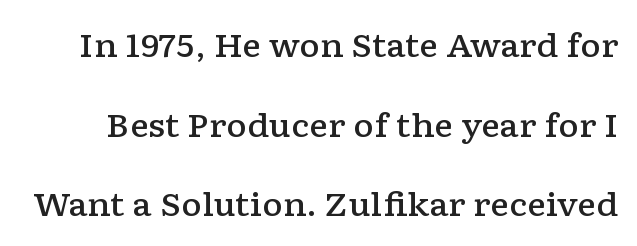
Q: Is the text bold? A: Semi-bold.
Q: Is the text italic (slanted)? A: No, it is upright.
Q: Is the typeface a serif or a sans-serif typeface? A: Serif.
Q: Is the text underlined? A: No.
Q: Is the spacing between letters normal or unusually wide? A: Normal.
Q: Is the spacing between lines tight, normal or loose? A: Loose.
Q: Width (condensed, normal, or wide)? A: Wide.
Q: Stroke contrast? A: Low.
Q: x-height? A: Medium.
Q: Monospaced? A: No.
